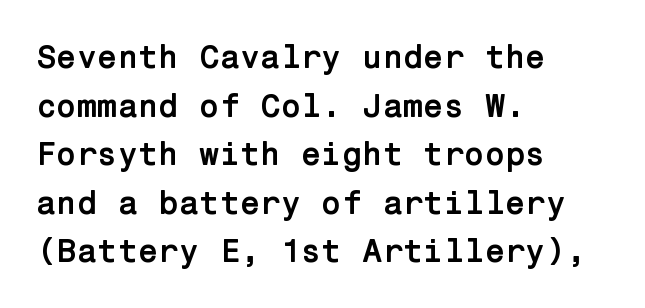
Font category for this specimen: sans-serif. The space between consecutive lines is moderate. In terms of posture, this sample is upright. The rendering anchors every line to the left-hand side. Unmarked baselines from the first word to the last. Each glyph is drawn with heavy, bold strokes.
